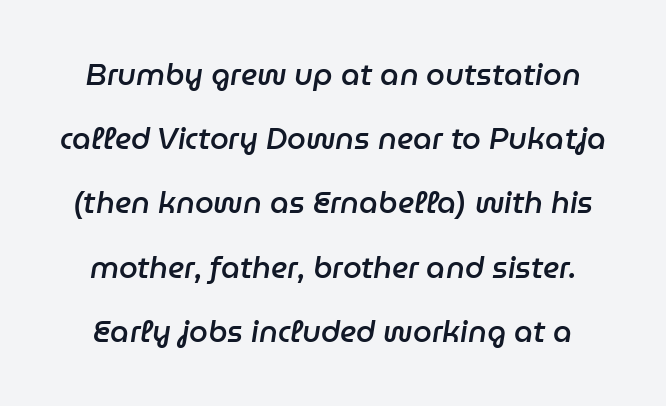
Q: Is the text bold? A: Semi-bold.
Q: Is the text italic (slanted)? A: Yes, it leans right by about 9 degrees.
Q: Is the text underlined? A: No.
Q: Is the spacing between letters normal or unusually wide? A: Normal.
Q: Is the spacing between lines tight, normal or loose? A: Loose.
Q: Width (condensed, normal, or wide)? A: Normal.
Q: Stroke contrast? A: Low.
Q: x-height? A: Medium.
Q: Monospaced? A: No.
